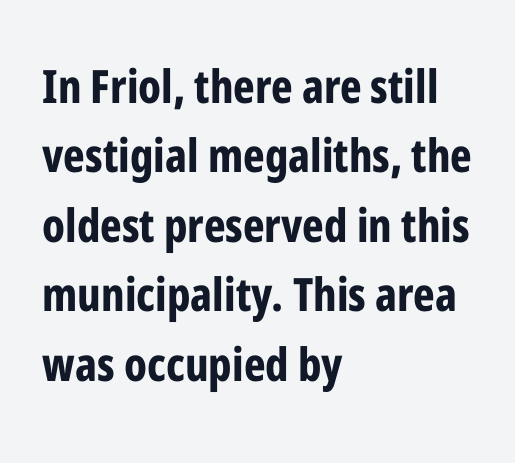
The image shows 46 px bold, condensed sans-serif type, upright; set left-aligned, normal line spacing (1.51x), normal letter spacing, not underlined; low stroke contrast and a medium x-height.
